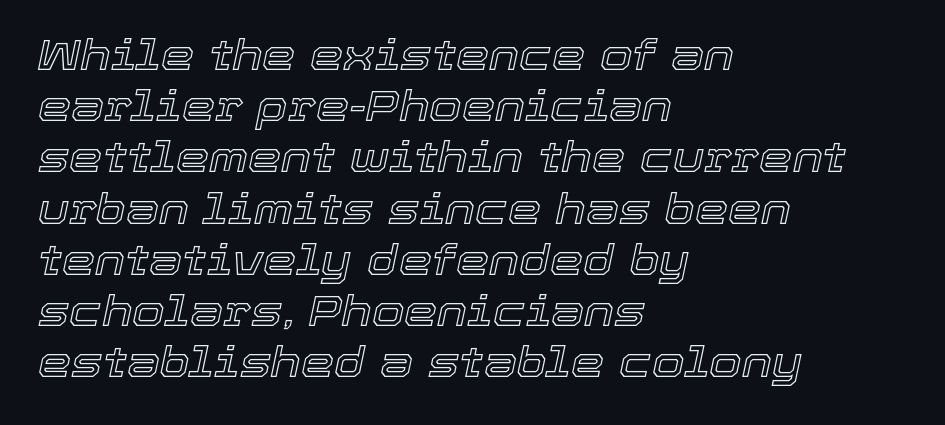
Q: Is the text italic (slanted)? A: Yes, it leans right by about 12 degrees.
Q: Is the text underlined? A: No.
Q: How is the paragraph aligned? A: Left-aligned.
Q: Is the spacing between letters normal or unusually wide? A: Normal.
Q: Width (condensed, normal, or wide)? A: Normal.
Q: x-height? A: Medium.
Q: Monospaced? A: No.
